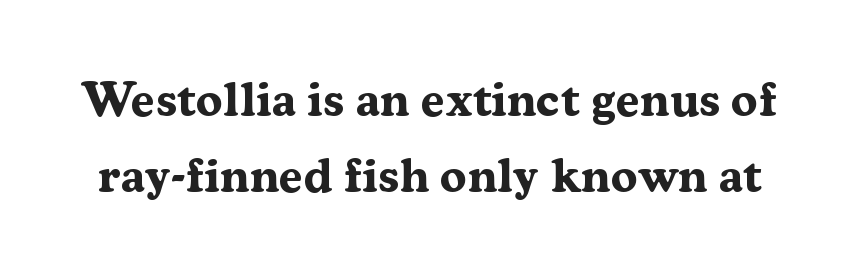
{"serif": "yes", "italic": "no", "bold": "yes", "weight": "bold", "width": "normal", "stroke_contrast": "medium", "x_height": "medium", "monospaced": "no", "underline": "no", "line_spacing": "normal", "line_spacing_ratio": 1.55, "letter_spacing": "normal", "letter_spacing_em": 0.0, "glyph_px": 49}
